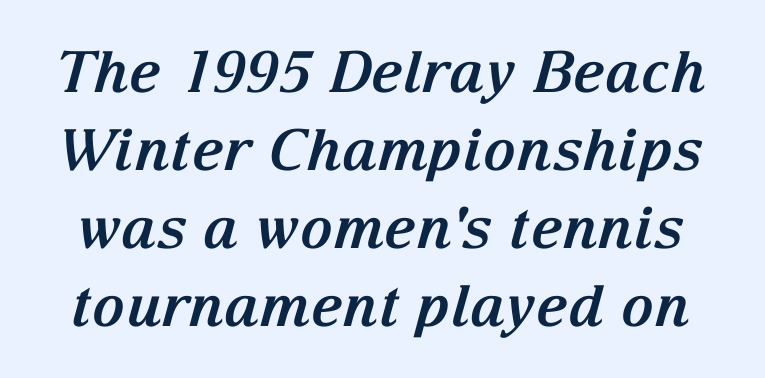
{"serif": "yes", "italic": "yes", "lean": "right", "slant_degrees": 15, "bold": "yes", "weight": "bold", "width": "normal", "stroke_contrast": "medium", "x_height": "medium", "monospaced": "no", "underline": "no", "line_spacing": "normal", "line_spacing_ratio": 1.37, "letter_spacing": "normal", "letter_spacing_em": 0.0, "glyph_px": 57}
